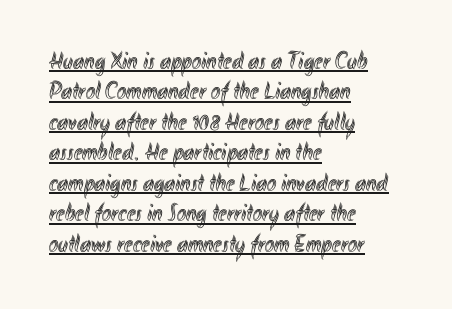
{"underline": "yes", "align": "left", "line_spacing_ratio": 1.22, "letter_spacing": "normal", "letter_spacing_em": 0.0, "glyph_px": 25}
